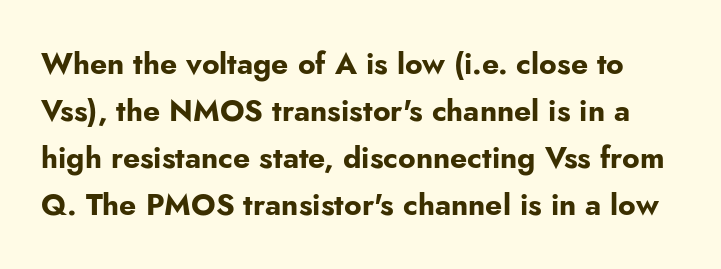
The line texture is even and compact thanks to regular tracking. These lines sit exactly where default settings would place them. The characters look thick and weighty, a clear bold. If you drew a line through each stem, it would be perfectly vertical. Grotesque or geometric, the face here clearly has no serifs.
